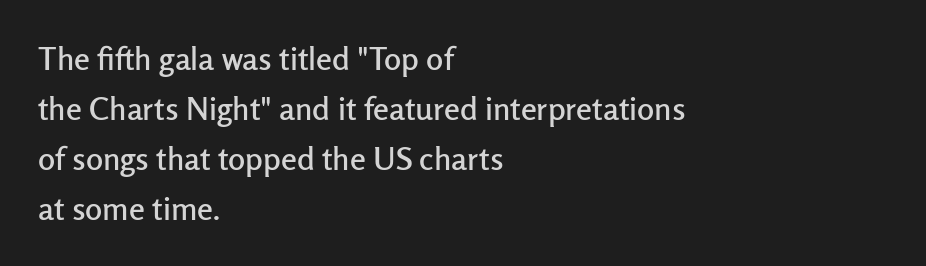
The tracking reads as untouched default to a designer's eye. This is the regular roman posture of the typeface. Do the characters align in a grid? No, the font is proportional. Line spacing here is normal. Visually the block forms a straight wall on the left and a jagged coastline on the right.
